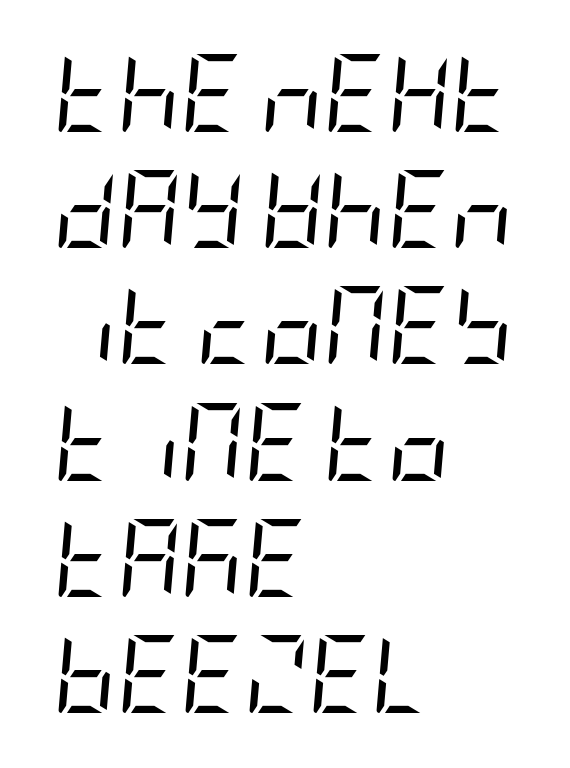
The compositor pushed each line to the left boundary. What's the leading like? Ordinary, nothing unusual. Posture: slanted. Anything drawn beneath the words? Only blank space. Here the glyphs are tracked normally, forming tight word shapes. Letters have the restrained weight of plain body copy at most.
